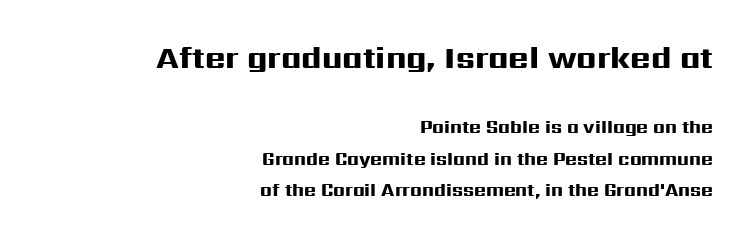
The image shows 31 px heavy, wide sans-serif type, upright; set right-aligned, line spacing 1.75x, normal letter spacing, not underlined; the first (top) block is 1.72x larger; high stroke contrast and a medium x-height.
